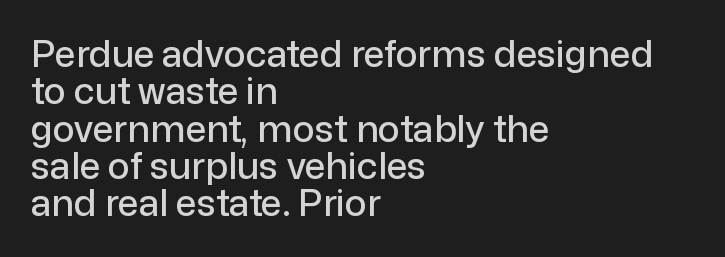
This is the regular roman posture of the typeface. The ragged edge is on the right, which tells us the setting is flush left. The line-height multiplier appears low, near solid setting. Nothing unusual about the tracking: characters are spaced as the font intends. The passage shown is typed in a proportional face where columns would drift. Any mark beneath the type? The region is blank.
